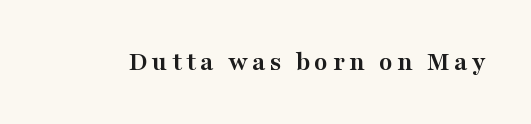
The image shows 28 px semibold, wide serif type, upright; set not underlined; medium stroke contrast and a medium x-height.
